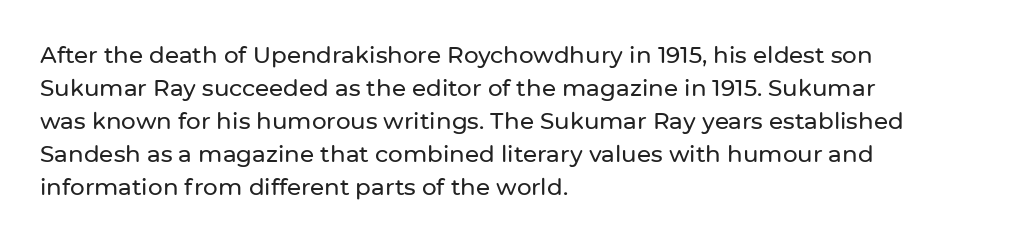
{"italic": "no", "underline": "no", "align": "left", "line_spacing": "normal", "line_spacing_ratio": 1.44, "letter_spacing": "normal", "letter_spacing_em": 0.0, "glyph_px": 23}
